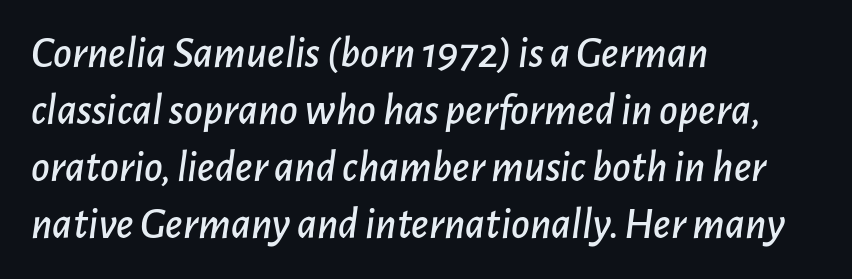
{"italic": "yes", "lean": "right", "slant_degrees": 7, "width": "normal", "stroke_contrast": "low", "x_height": "medium", "monospaced": "no", "underline": "no", "align": "left", "line_spacing": "normal", "line_spacing_ratio": 1.27, "letter_spacing": "normal", "letter_spacing_em": 0.0, "glyph_px": 45}
